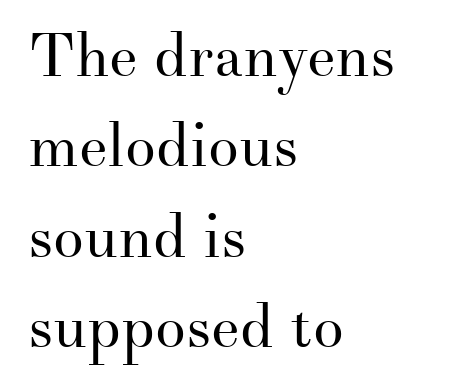
The axis of the letterforms is exactly vertical. The glyphs are unaccompanied by any horizontal stroke below them. What stands out about the letter spacing? Nothing — it is the standard amount. The text block is weighted toward the left margin, trailing off unevenly rightward. Rows of type keep a routine distance in the vertical direction. Are there feet on the stems? There are — it's a serif.
